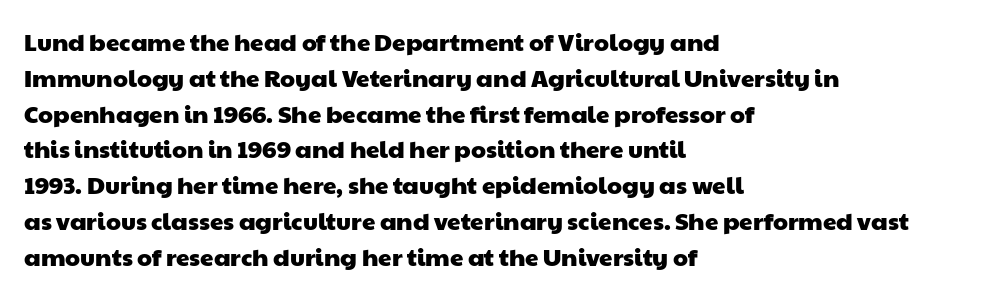
The image shows 24 px text type; set left-aligned, normal line spacing (1.49x), normal letter spacing, not underlined.
